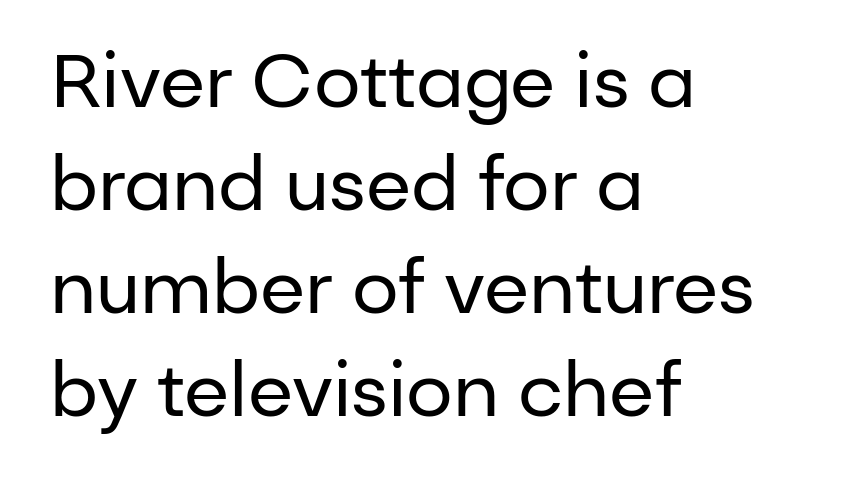
{"serif": "no", "italic": "no", "bold": "no", "weight": "regular", "width": "normal", "stroke_contrast": "low", "x_height": "medium", "monospaced": "no", "underline": "no", "align": "left", "line_spacing": "normal", "line_spacing_ratio": 1.39, "letter_spacing": "normal", "letter_spacing_em": 0.0, "glyph_px": 74}
